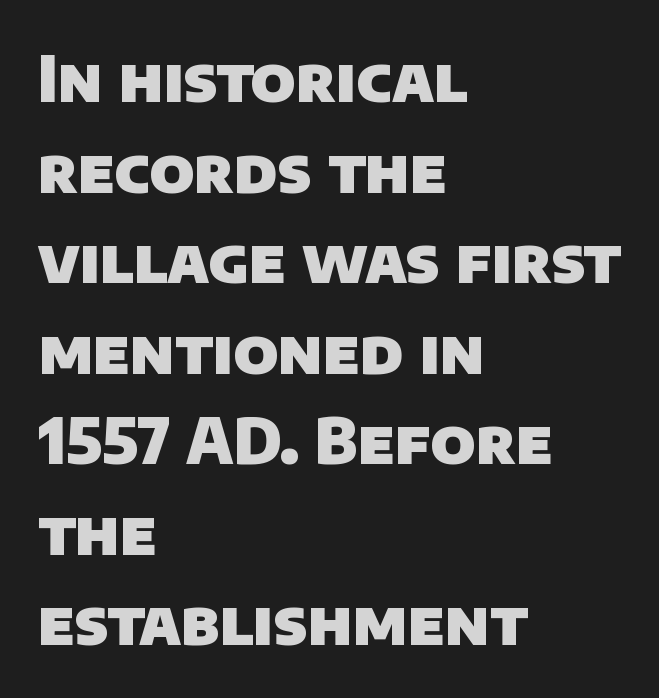
The image shows 62 px heavy sans-serif type; set left-aligned, normal line spacing (1.46x), normal letter spacing, not underlined; low stroke contrast and a large x-height.
